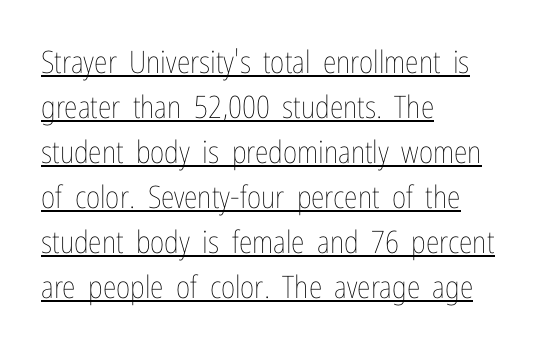
Nothing heavy about these letters — not bold at all. The specimen reads as upright at a glance. The line texture is even and compact thanks to regular tracking. Rows of type keep a routine distance in the vertical direction. The face used here appears with an underline applied. One-word summary of the alignment: left.
